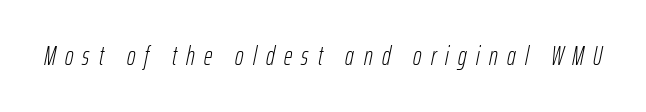
The image shows 26 px text type, italic (leaning right); set unusually wide letter spacing (+0.36 em), not underlined.
